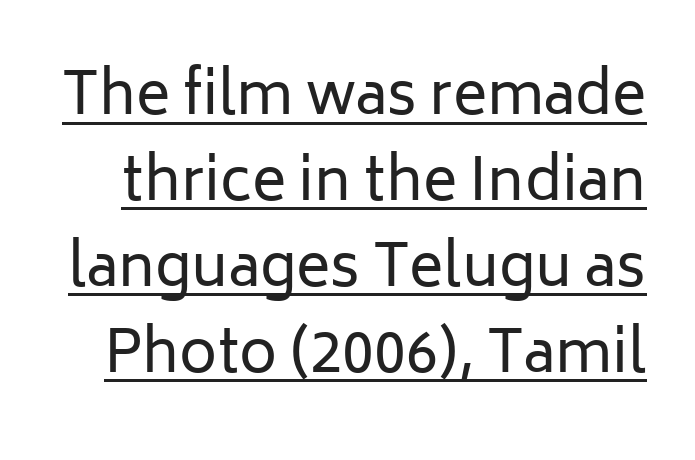
The image shows 58 px regular-weight sans-serif type, upright; set normal line spacing (1.48x), normal letter spacing, underlined; low stroke contrast and a medium x-height.
